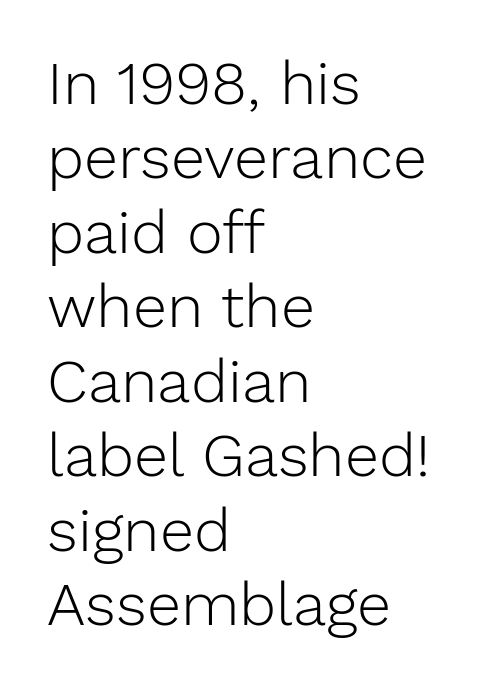
The type sits square on the baseline with zero lean. Character widths vary here, with narrow letters taking less room than wide ones. Descenders are the only things crossing below the line. Look at the bottom of the vertical strokes: they stop flat, with no serifs. The strokes carry an ordinary text weight at most.
